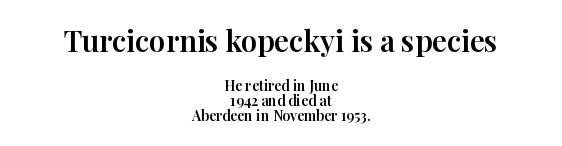
Q: Is the text italic (slanted)? A: No, it is upright.
Q: Is the typeface a serif or a sans-serif typeface? A: Serif.
Q: Is the text underlined? A: No.
Q: How is the paragraph aligned? A: Centered.
Q: Is the spacing between letters normal or unusually wide? A: Normal.
Q: Is the spacing between lines tight, normal or loose? A: Tight.
Q: Which block of text is set in a larger size, the first (top) or the second (bottom)? A: The first (top) one.
Q: Width (condensed, normal, or wide)? A: Normal.
Q: Stroke contrast? A: High.
Q: x-height? A: Medium.
Q: Monospaced? A: No.
